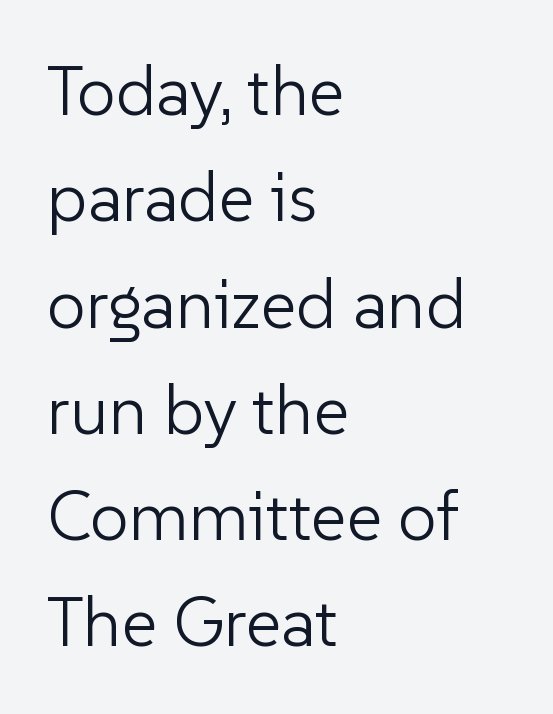
The image shows 69 px light sans-serif type, upright; set left-aligned, normal line spacing (1.54x), normal letter spacing, not underlined; low stroke contrast and a medium x-height.
